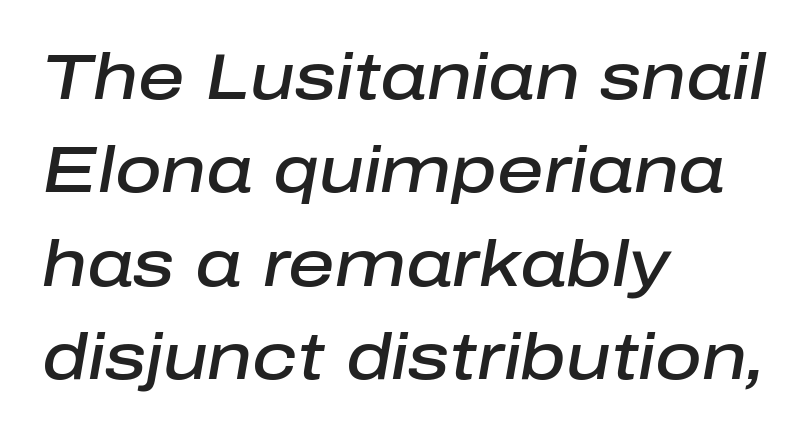
Q: Is the text bold? A: Semi-bold.
Q: Is the text italic (slanted)? A: Yes, it leans right by about 10 degrees.
Q: Is the text underlined? A: No.
Q: How is the paragraph aligned? A: Left-aligned.
Q: Is the spacing between letters normal or unusually wide? A: Normal.
Q: Is the spacing between lines tight, normal or loose? A: Normal.
Q: Width (condensed, normal, or wide)? A: Normal.
Q: Stroke contrast? A: Low.
Q: x-height? A: Medium.
Q: Monospaced? A: No.
